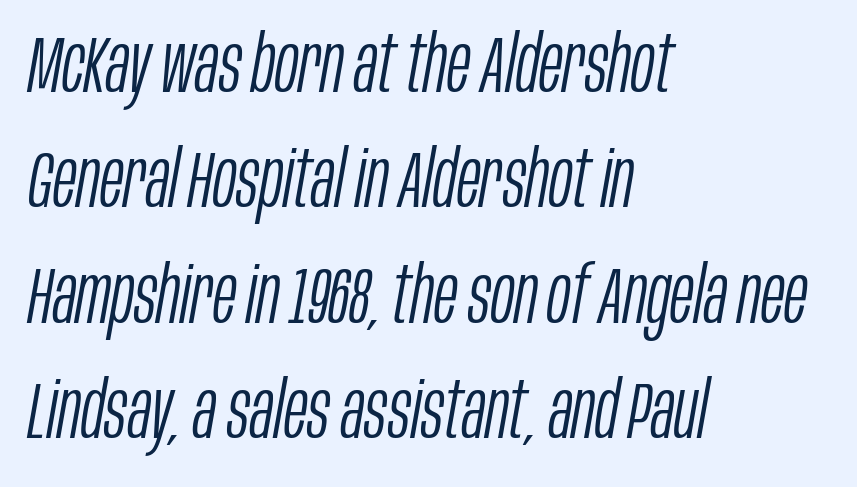
{"italic": "yes", "lean": "right", "slant_degrees": 10, "bold": "no", "weight": "light", "width": "condensed", "stroke_contrast": "low", "x_height": "large", "monospaced": "no", "underline": "no", "align": "left", "line_spacing": "normal", "line_spacing_ratio": 1.46, "letter_spacing": "normal", "letter_spacing_em": 0.0, "glyph_px": 79}
